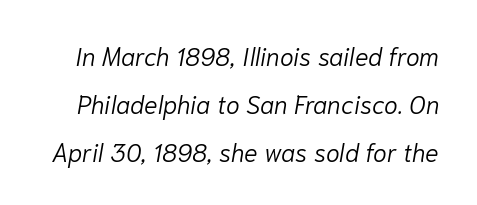
{"italic": "yes", "lean": "right", "slant_degrees": 10, "bold": "no", "underline": "no", "line_spacing": "loose", "line_spacing_ratio": 1.92, "letter_spacing": "normal", "letter_spacing_em": 0.0, "glyph_px": 25}
